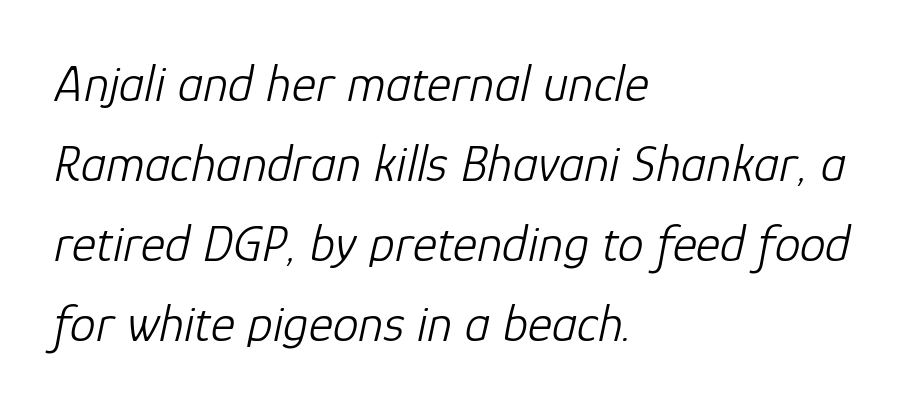
Q: Is the text bold? A: No.
Q: Is the text italic (slanted)? A: Yes, it leans right by about 12 degrees.
Q: Is the text underlined? A: No.
Q: How is the paragraph aligned? A: Left-aligned.
Q: Is the spacing between letters normal or unusually wide? A: Normal.
Q: Is the spacing between lines tight, normal or loose? A: Normal.
Q: Width (condensed, normal, or wide)? A: Normal.
Q: Stroke contrast? A: Low.
Q: x-height? A: Medium.
Q: Monospaced? A: No.
